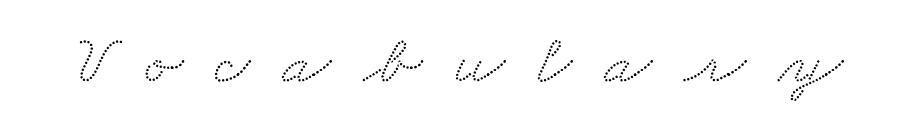
The rendering shows small feet on the letterforms — a serif design. You could only call the tracking loose — the letters float apart. Here the designer chose a conventional face with non-uniform glyph widths. Descenders are the only things crossing below the line.
